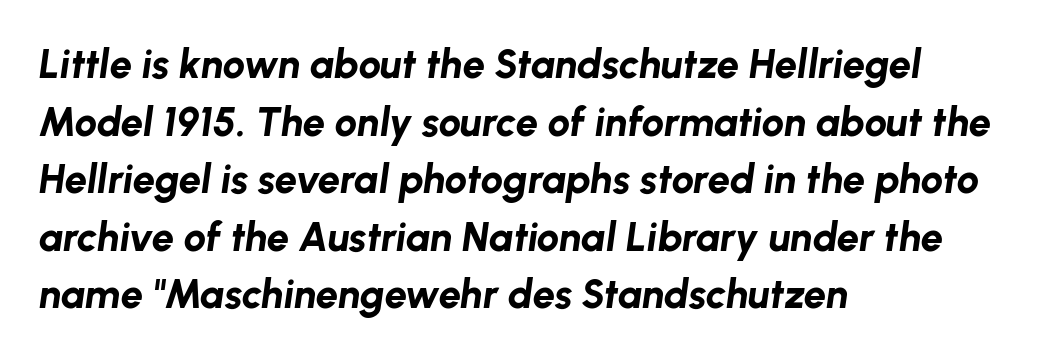
{"italic": "yes", "lean": "right", "slant_degrees": 8, "bold": "yes", "weight": "bold", "width": "normal", "stroke_contrast": "low", "x_height": "medium", "monospaced": "no", "underline": "no", "align": "left", "line_spacing": "normal", "line_spacing_ratio": 1.44, "letter_spacing": "normal", "letter_spacing_em": 0.0, "glyph_px": 40}
